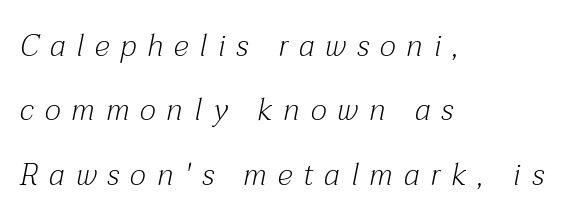
{"serif": "yes", "italic": "yes", "lean": "right", "slant_degrees": 12, "bold": "no", "weight": "light", "width": "normal", "stroke_contrast": "medium", "x_height": "medium", "monospaced": "no", "underline": "no", "align": "left", "line_spacing": "loose", "line_spacing_ratio": 2.15, "letter_spacing": "wide", "letter_spacing_em": 0.37, "glyph_px": 30}
